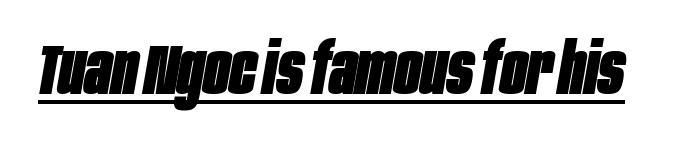
The image shows 70 px heavy, condensed type, italic (leaning right); set normal letter spacing, underlined; low stroke contrast and a large x-height.
